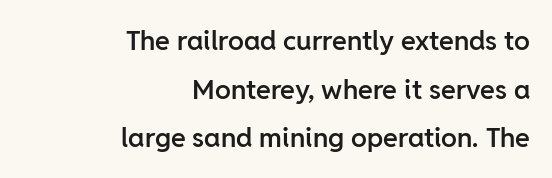
Every stem runs plumb, perpendicular to the baseline. These words are printed semibold, heavier than regular yet not bold. A flush-right, rag-left setting is used for this passage. Short note: letters normally spaced.
